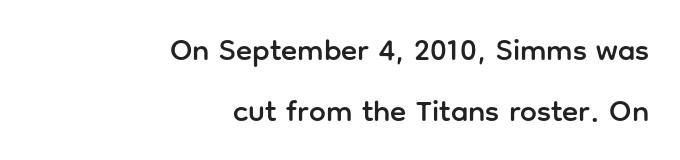
The image shows 30 px sans-serif type, upright; set right-aligned, loose line spacing (2.02x), normal letter spacing, not underlined; low stroke contrast and a medium x-height.
